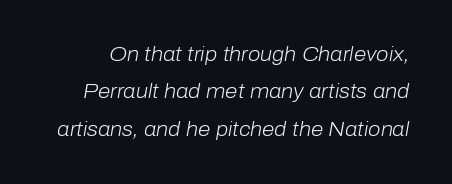
Q: Is the text bold? A: No.
Q: Is the text italic (slanted)? A: Yes, it leans right by about 10 degrees.
Q: Is the text underlined? A: No.
Q: Is the spacing between letters normal or unusually wide? A: Normal.
